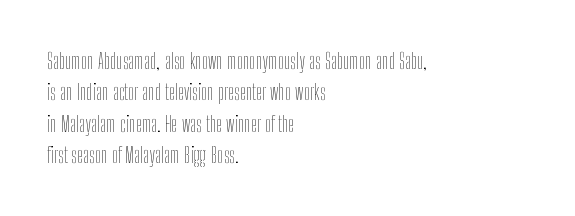
The line-height multiplier appears to be the usual default. The ragged edge is on the right, which tells us the setting is flush left. A typesetter would mark this as roman, not italic. This sample uses plain, unmodified letter spacing. No letter is thick-stroked: the sample isn't bold.
